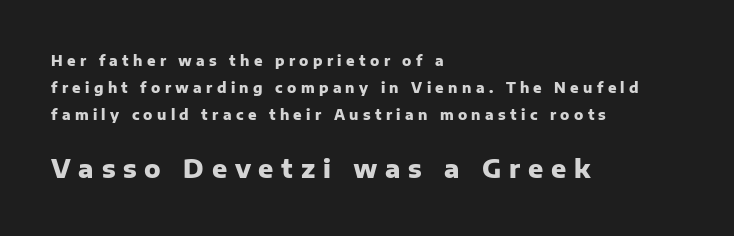
Quick note: underline off. This sample is left-justified, so line endings fall wherever the words run out. I'd describe the lettering as bold — thick and assertive. Caption: expanded tracking, letters set apart.
